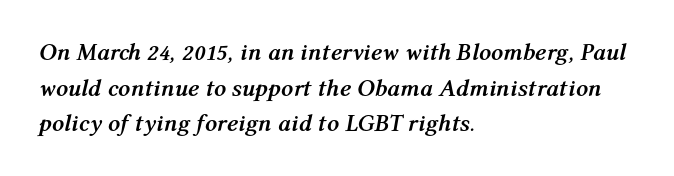
{"italic": "yes", "lean": "right", "slant_degrees": 12, "bold": "yes", "underline": "no", "align": "left", "line_spacing": "normal", "line_spacing_ratio": 1.48, "letter_spacing": "normal", "letter_spacing_em": 0.0, "glyph_px": 24}
